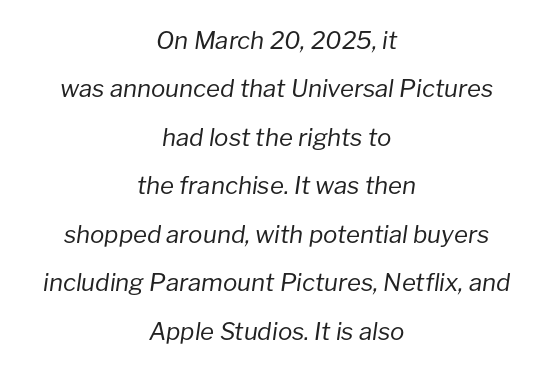
The image shows 24 px text type, italic (leaning right); set centered, loose line spacing (2.02x), normal letter spacing, not underlined.
